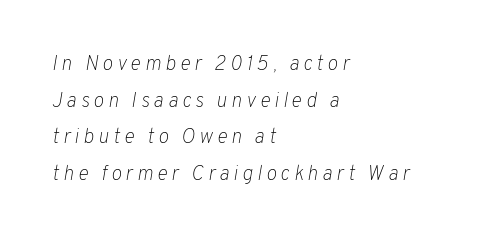
The image shows 20 px text type, italic (leaning right); set left-aligned, line spacing 1.83x, unusually wide letter spacing (+0.21 em), not underlined.
